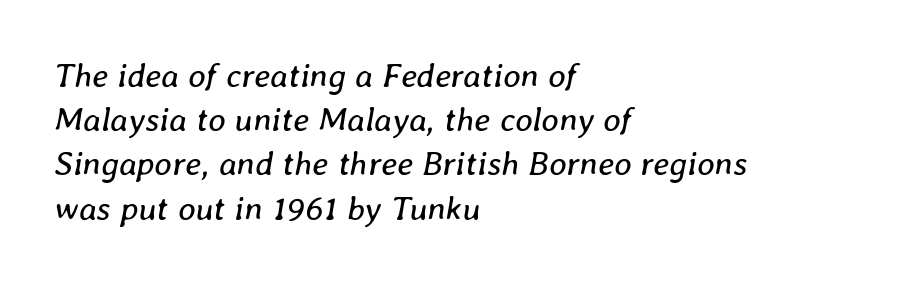
{"italic": "yes", "lean": "right", "slant_degrees": 8, "bold": "no", "weight": "regular", "width": "normal", "stroke_contrast": "low", "x_height": "medium", "monospaced": "no", "underline": "no", "align": "left", "line_spacing": "normal", "line_spacing_ratio": 1.3, "letter_spacing": "normal", "letter_spacing_em": 0.0, "glyph_px": 34}
